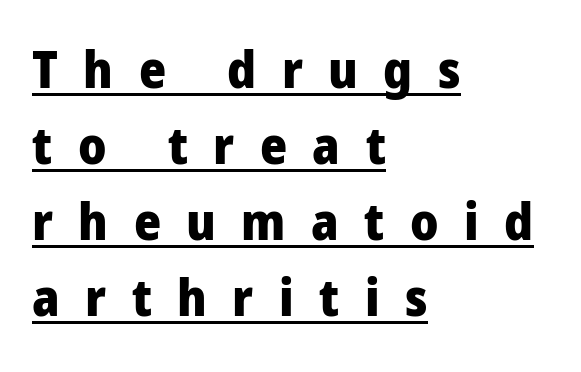
It's the straight-up-and-down kind of type. Weight: bold. The gaps between neighbouring characters are conspicuously large. Here the designer chose a conventional face with non-uniform glyph widths.
